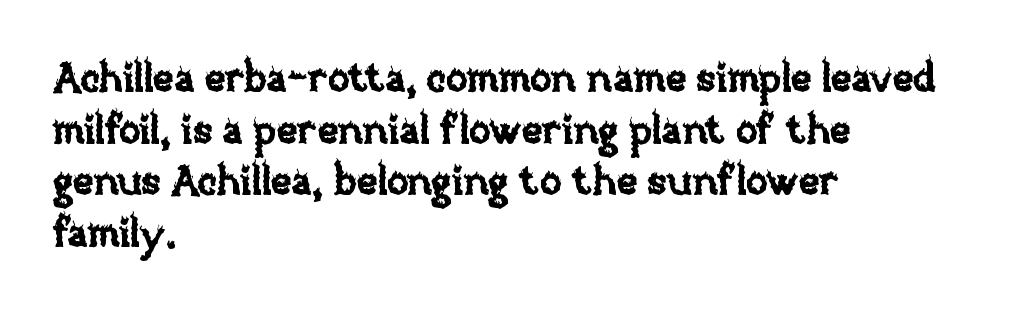
The image shows 40 px text type, upright; set left-aligned, normal line spacing (1.29x), normal letter spacing, not underlined; low stroke contrast and a large x-height.
